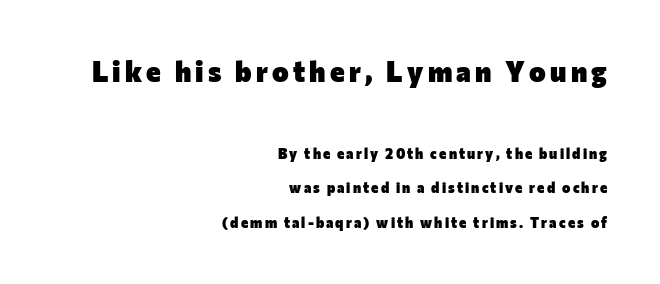
{"serif": "no", "italic": "no", "bold": "yes", "weight": "heavy", "width": "normal", "stroke_contrast": "low", "x_height": "medium", "monospaced": "no", "underline": "no", "align": "right", "line_spacing": "loose", "line_spacing_ratio": 2.45, "larger_block": "first", "size_ratio": 2.0, "glyph_px": 28}
